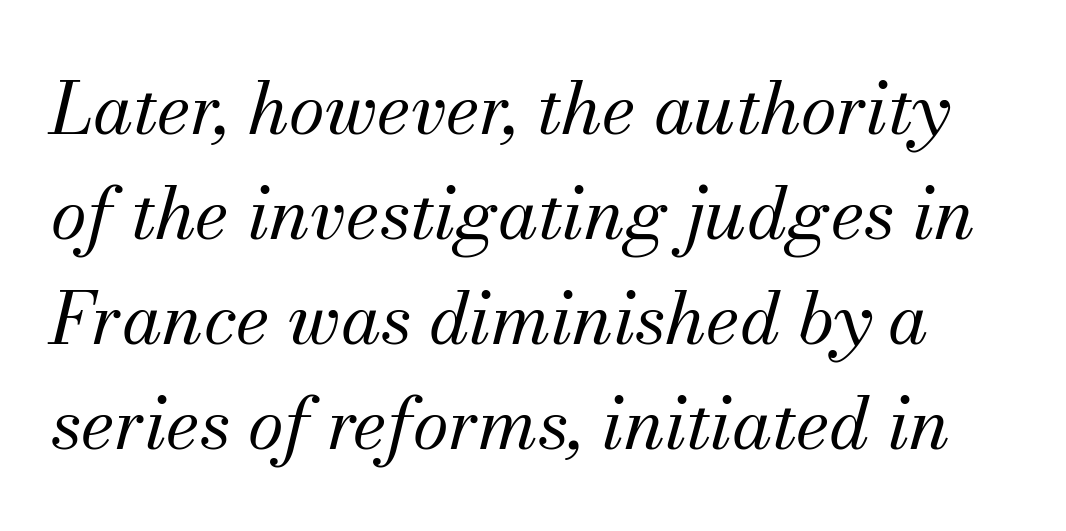
{"serif": "yes", "italic": "yes", "lean": "right", "slant_degrees": 13, "bold": "no", "weight": "regular", "width": "normal", "stroke_contrast": "medium", "x_height": "small", "monospaced": "no", "underline": "no", "line_spacing": "normal", "line_spacing_ratio": 1.44, "letter_spacing": "normal", "letter_spacing_em": 0.0, "glyph_px": 73}
